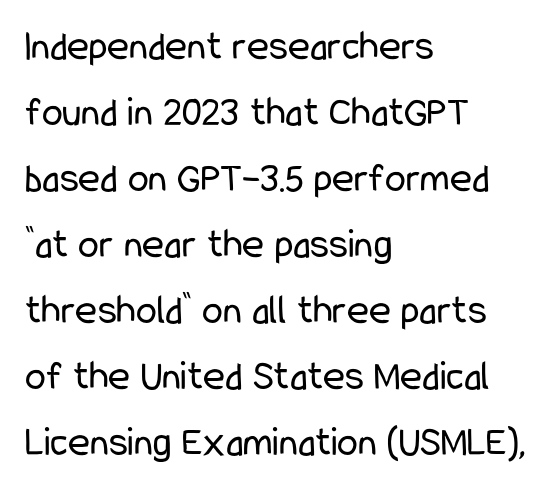
The image shows 42 px regular-weight, condensed sans-serif type, upright; set left-aligned, normal line spacing (1.57x), normal letter spacing, not underlined; low stroke contrast and a medium x-height.
